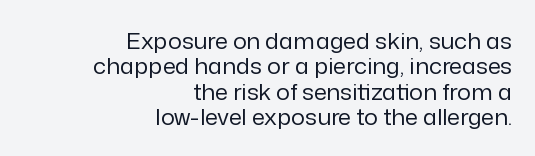
{"italic": "no", "bold": "no", "underline": "no", "align": "right", "line_spacing": "tight", "line_spacing_ratio": 1.1, "letter_spacing": "normal", "letter_spacing_em": 0.0, "glyph_px": 23}
